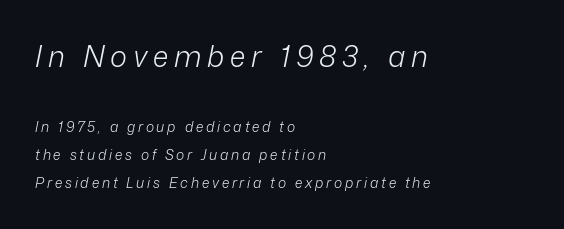
The image shows 29 px light type, italic (leaning right); set left-aligned, loose line spacing (2.0x), unusually wide letter spacing (+0.2 em), not underlined; the first (top) block is 2.07x larger; low stroke contrast and a medium x-height.
